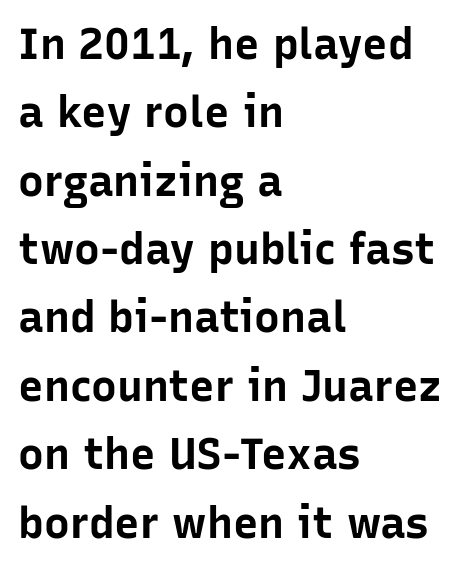
{"serif": "no", "italic": "no", "bold": "yes", "weight": "bold", "width": "normal", "stroke_contrast": "low", "x_height": "medium", "monospaced": "no", "underline": "no", "align": "left", "line_spacing": "normal", "line_spacing_ratio": 1.59, "letter_spacing": "normal", "letter_spacing_em": 0.0, "glyph_px": 43}
